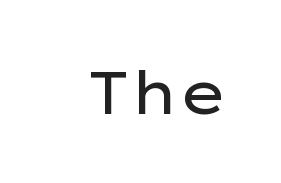
Q: Is the text bold? A: No.
Q: Is the text italic (slanted)? A: No, it is upright.
Q: Is the typeface a serif or a sans-serif typeface? A: Sans-serif.
Q: Is the text underlined? A: No.
Q: Is the spacing between letters normal or unusually wide? A: Normal.
Q: Width (condensed, normal, or wide)? A: Wide.
Q: Stroke contrast? A: Low.
Q: x-height? A: Medium.
Q: Monospaced? A: No.
